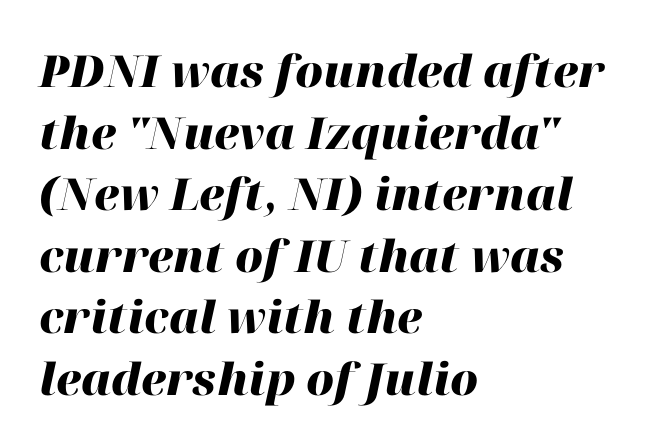
The face used here is proportionally spaced, like ordinary book or web type. The text block is weighted toward the left margin, trailing off unevenly rightward. The passage shown is not underscored anywhere. Plenty of ink on the page — the face is bold. The rendering uses a moderate line-height, typical for paragraphs. Words appear dense and cohesive because spacing is normal.
